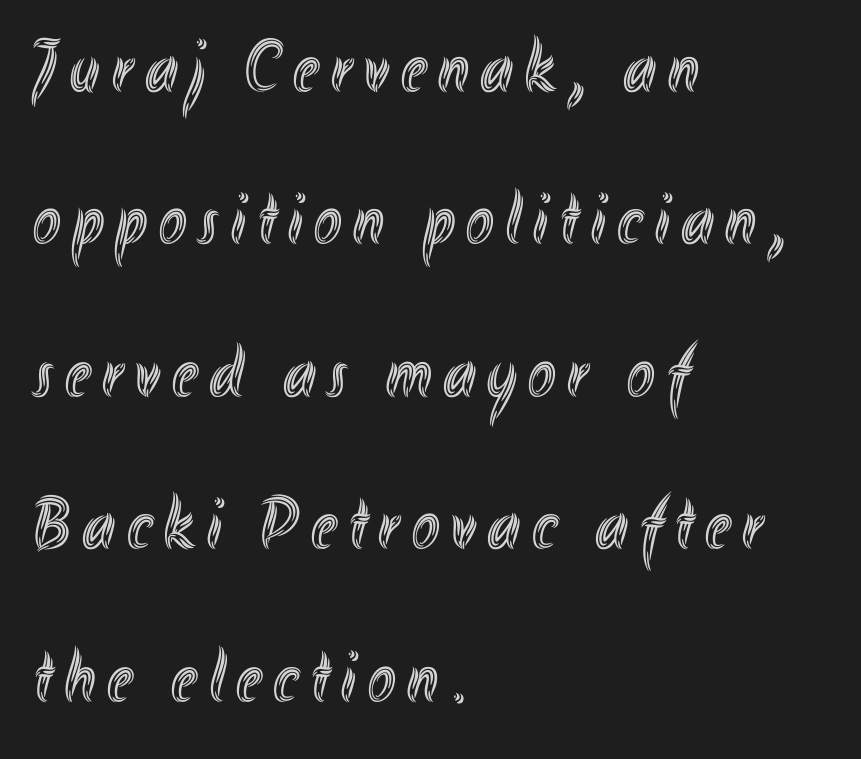
Honestly, the rows look like they've been pulled way apart. The glyphs are unaccompanied by any horizontal stroke below them. Here the designer chose a conventional face with non-uniform glyph widths. A classic flush-left, rag-right setting is used for this passage.
